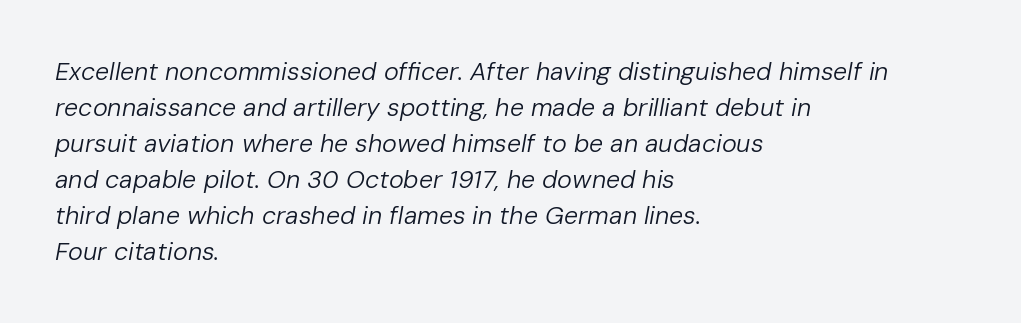
Q: Is the text bold? A: No.
Q: Is the text italic (slanted)? A: Yes, it leans right by about 10 degrees.
Q: Is the text underlined? A: No.
Q: How is the paragraph aligned? A: Left-aligned.
Q: Is the spacing between letters normal or unusually wide? A: Normal.
Q: Is the spacing between lines tight, normal or loose? A: Normal.
